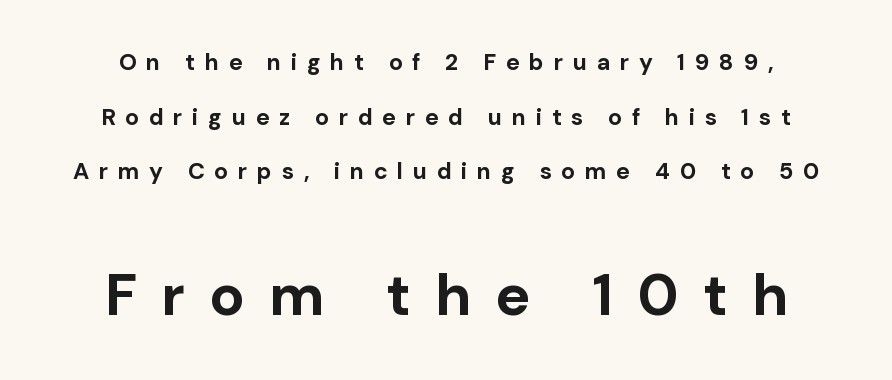
{"serif": "no", "italic": "no", "bold": "yes", "weight": "bold", "width": "normal", "stroke_contrast": "low", "x_height": "medium", "monospaced": "no", "underline": "no", "line_spacing": "loose", "line_spacing_ratio": 2.37, "letter_spacing": "wide", "letter_spacing_em": 0.42, "larger_block": "second", "size_ratio": 2.52, "glyph_px": 58}
